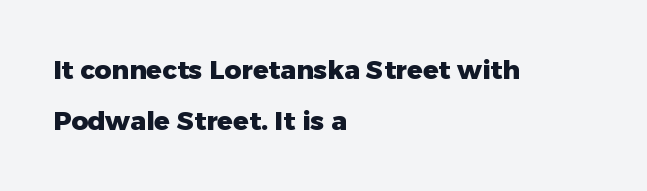
The image shows 26 px bold type, upright; set left-aligned, loose line spacing (1.97x), normal letter spacing, not underlined.
